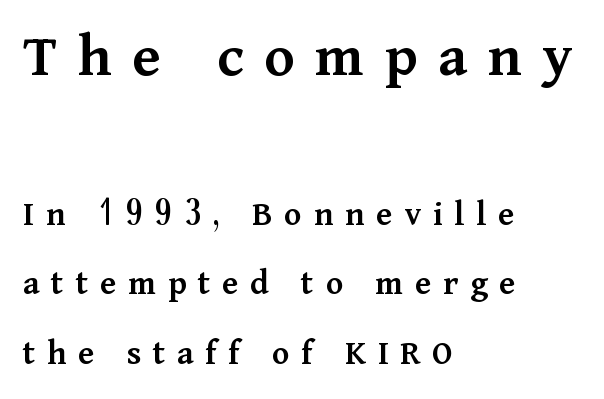
{"serif": "yes", "italic": "no", "bold": "semi", "weight": "semibold", "width": "normal", "stroke_contrast": "medium", "x_height": "medium", "monospaced": "no", "underline": "no", "align": "left", "line_spacing": "loose", "line_spacing_ratio": 1.93, "letter_spacing": "wide", "letter_spacing_em": 0.33, "larger_block": "first", "size_ratio": 1.75, "glyph_px": 63}
